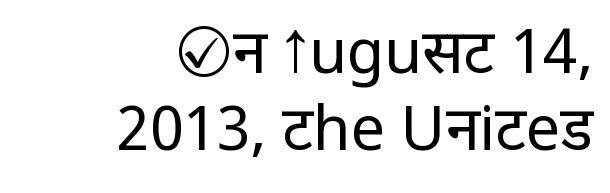
Each line ends at the same right margin while the left side varies. Rule under the text: the space is simply empty. These lines keep a tight, regular rhythm from letter to letter. Check where the strokes stop: nothing finishes them off — pure sans. The typeface has the unassuming heft of standard copy or less. Proportional: the letters do not fall into vertical columns.
